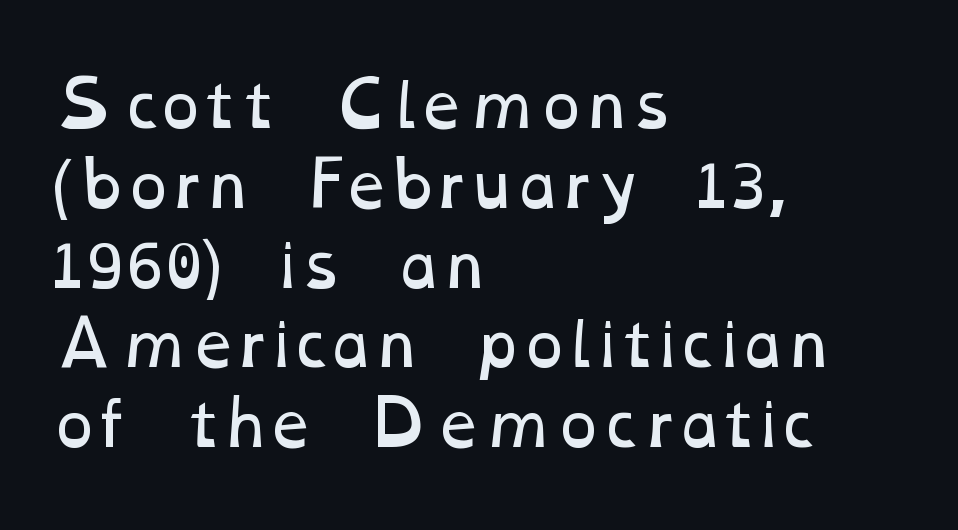
The image shows 60 px regular-weight, wide type; set left-aligned, normal line spacing (1.33x), normal letter spacing, not underlined; low stroke contrast and a medium x-height.
